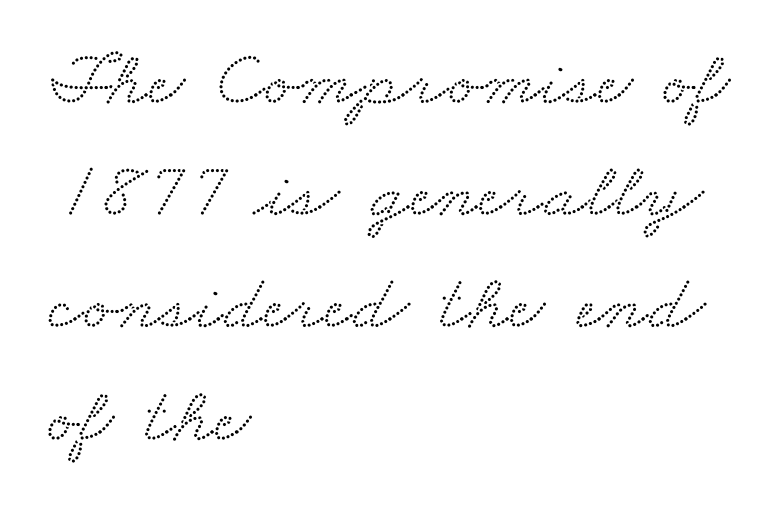
{"serif": "yes", "width": "wide", "stroke_contrast": "medium", "x_height": "small", "monospaced": "no", "underline": "no", "align": "left", "line_spacing": "normal", "line_spacing_ratio": 1.42, "letter_spacing": "normal", "letter_spacing_em": 0.0, "glyph_px": 79}
